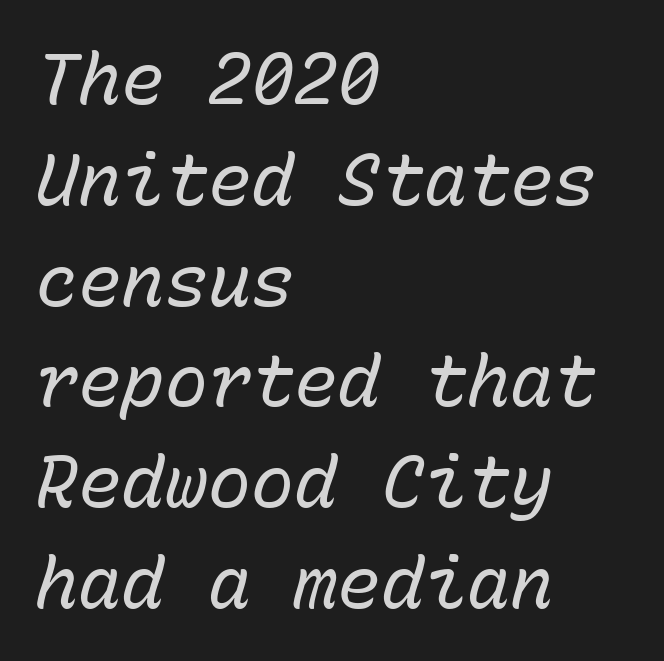
These lines were composed using italics. Just letters on the line, the space beneath them empty. The tracking reads as untouched default to a designer's eye. Line spacing here is normal.
